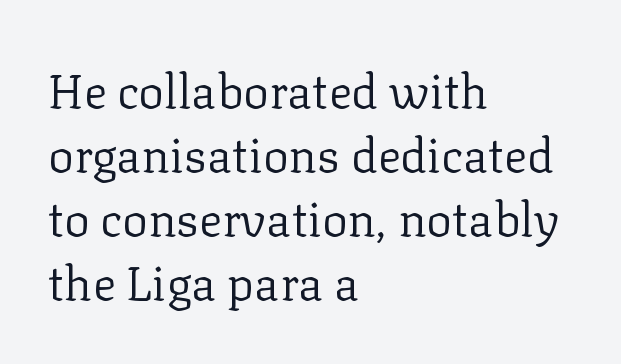
You could not count columns in this text — the font is proportionally spaced. No chunkiness to these letters — they're not bold. In terms of posture, this sample is upright. A student would call this left alignment; a typographer would say flush left, rag right.
